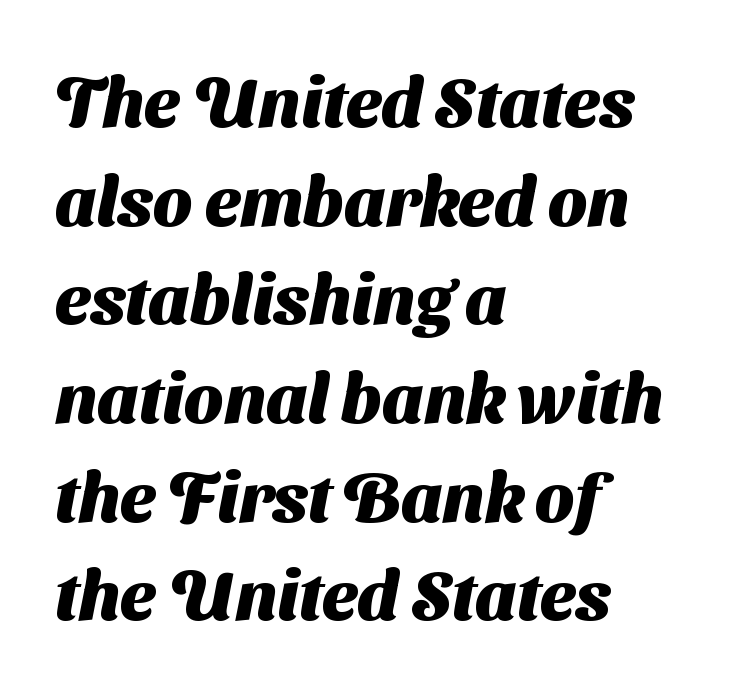
Are there feet on the stems? There aren't — it's a sans. Notice how descenders clear the ascenders below comfortably — that's standard leading. The zone under the glyphs is completely vacant. Spacing between characters is what you'd get straight out of the box.
